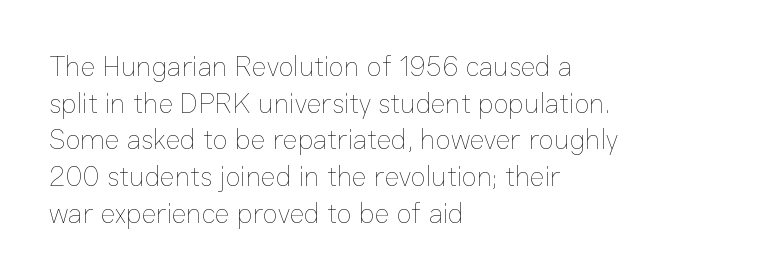
Q: Is the text bold? A: No.
Q: Is the text italic (slanted)? A: No, it is upright.
Q: Is the text underlined? A: No.
Q: How is the paragraph aligned? A: Left-aligned.
Q: Is the spacing between letters normal or unusually wide? A: Normal.
Q: Is the spacing between lines tight, normal or loose? A: Normal.
Q: Width (condensed, normal, or wide)? A: Normal.
Q: Stroke contrast? A: Low.
Q: x-height? A: Medium.
Q: Monospaced? A: No.
